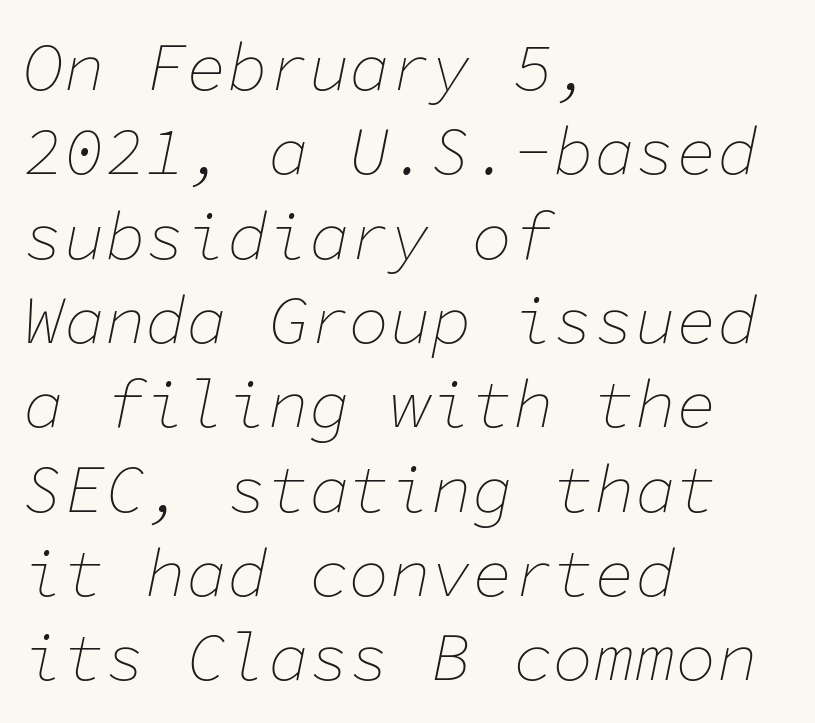
The image shows 68 px thin type, italic (leaning right), monospaced; set left-aligned, line spacing 1.24x, normal letter spacing, not underlined; low stroke contrast and a medium x-height.
